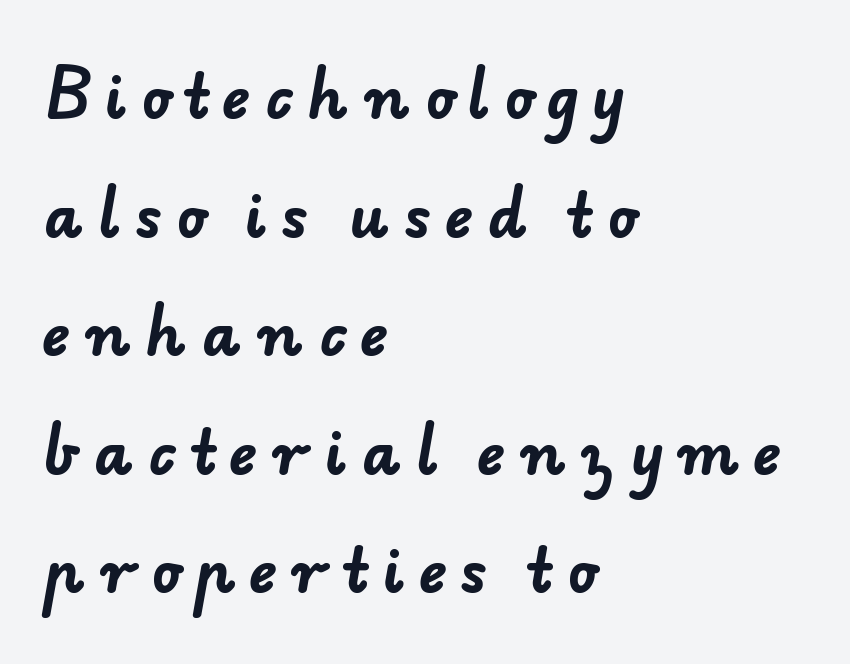
Q: Is the text bold? A: Yes.
Q: Is the typeface a serif or a sans-serif typeface? A: Sans-serif.
Q: Is the text underlined? A: No.
Q: How is the paragraph aligned? A: Left-aligned.
Q: Is the spacing between letters normal or unusually wide? A: Unusually wide.
Q: Is the spacing between lines tight, normal or loose? A: Loose.
Q: Width (condensed, normal, or wide)? A: Normal.
Q: Stroke contrast? A: Low.
Q: x-height? A: Small.
Q: Monospaced? A: No.
